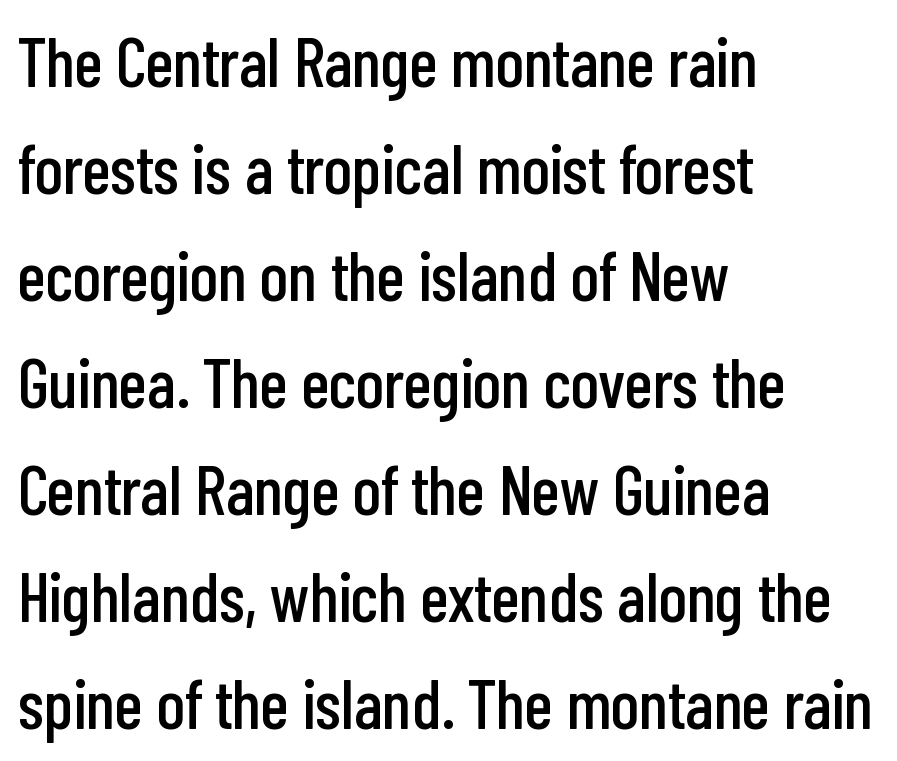
Q: Is the text italic (slanted)? A: No, it is upright.
Q: Is the typeface a serif or a sans-serif typeface? A: Sans-serif.
Q: Is the text underlined? A: No.
Q: How is the paragraph aligned? A: Left-aligned.
Q: Is the spacing between letters normal or unusually wide? A: Normal.
Q: Is the spacing between lines tight, normal or loose? A: Normal.
Q: Width (condensed, normal, or wide)? A: Condensed.
Q: Stroke contrast? A: Low.
Q: x-height? A: Medium.
Q: Monospaced? A: No.
